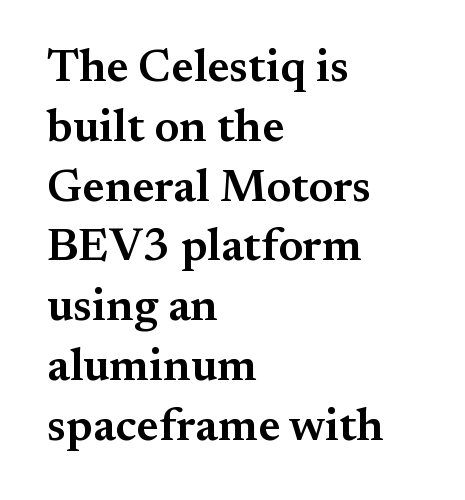
This is roman type, the default non-slanted kind. Are there feet on the stems? There are — it's a serif. If you measured baseline to baseline, you'd find a middling distance. The type is set solid horizontally, with unmodified tracking.
